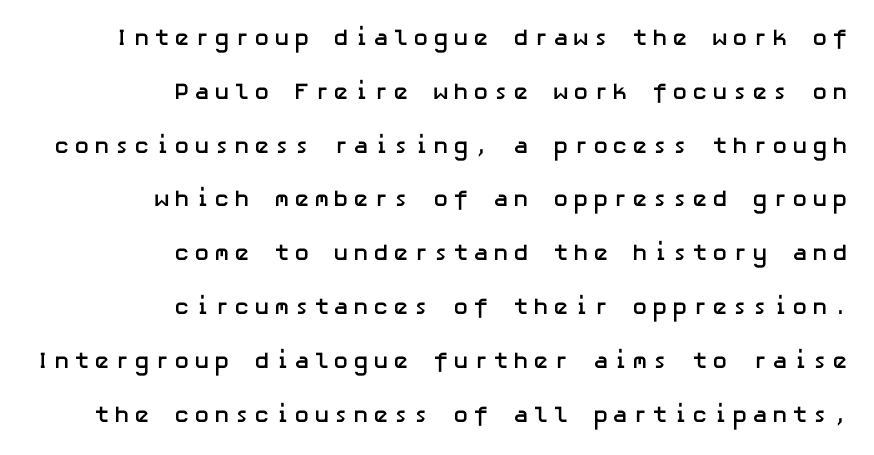
The image shows 23 px bold type, upright; set right-aligned, loose line spacing (2.34x), unusually wide letter spacing (+0.2 em), not underlined.
